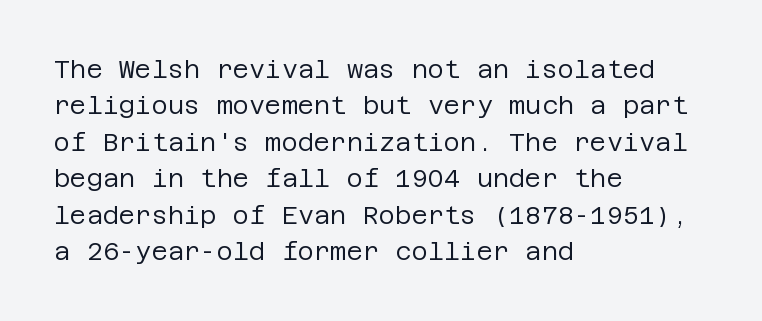
The image shows 25 px text type, upright; set left-aligned, normal line spacing (1.46x), normal letter spacing, not underlined.
